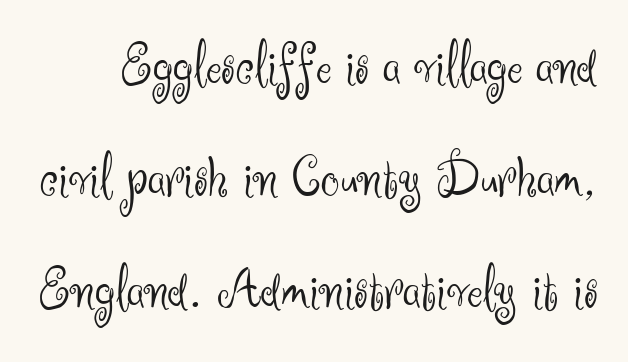
Q: Is the text bold? A: No.
Q: Is the text italic (slanted)? A: No, it is upright.
Q: Is the typeface a serif or a sans-serif typeface? A: Sans-serif.
Q: Is the text underlined? A: No.
Q: Is the spacing between letters normal or unusually wide? A: Normal.
Q: Is the spacing between lines tight, normal or loose? A: Loose.
Q: Width (condensed, normal, or wide)? A: Normal.
Q: Stroke contrast? A: Medium.
Q: x-height? A: Small.
Q: Monospaced? A: No.
